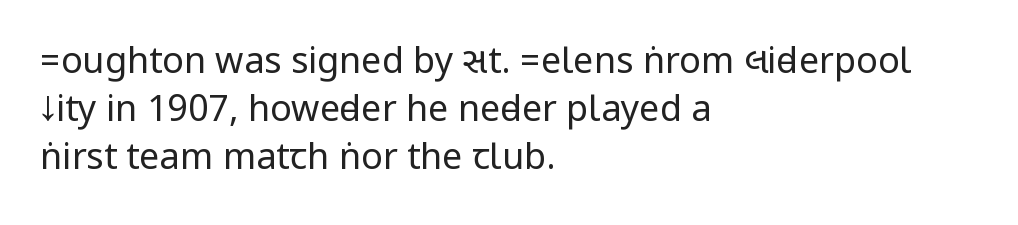
The image shows 36 px regular-weight, condensed sans-serif type, upright; set left-aligned, normal line spacing (1.34x), normal letter spacing, not underlined; low stroke contrast.
